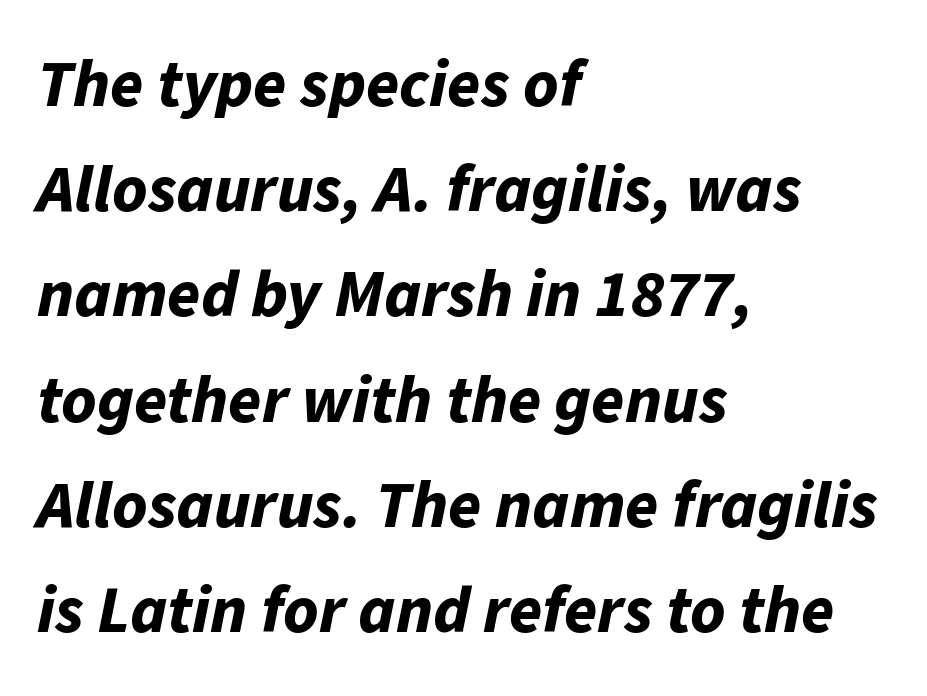
The image shows 67 px bold type, italic (leaning right); set left-aligned, normal line spacing (1.57x), normal letter spacing, not underlined; low stroke contrast and a medium x-height.
